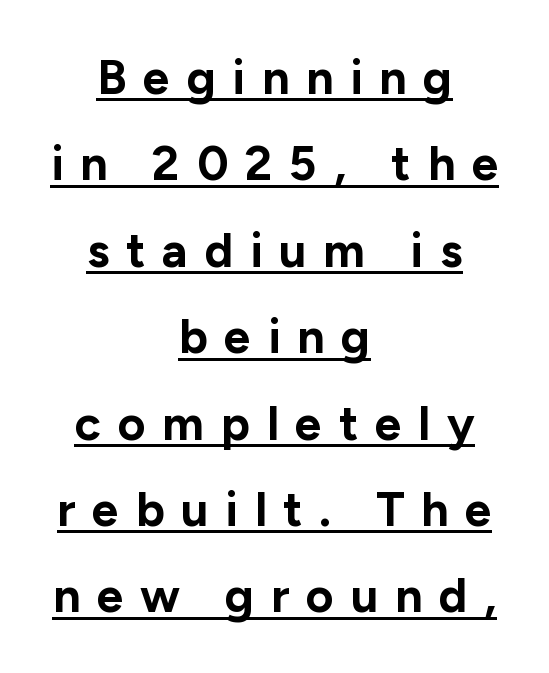
The image shows 48 px bold sans-serif type, upright; set centered, line spacing 1.8x, unusually wide letter spacing (+0.35 em), underlined; low stroke contrast and a medium x-height.
